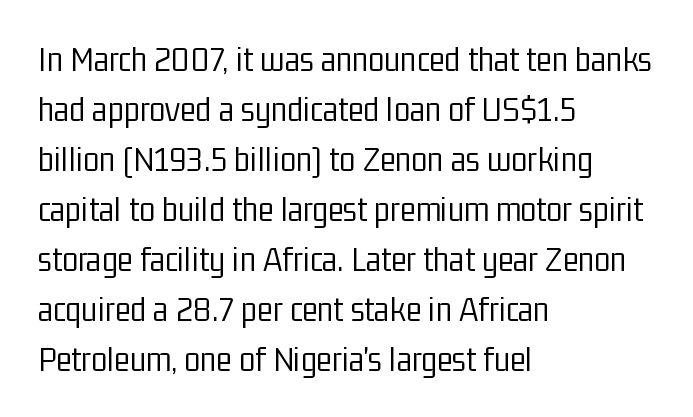
The image shows 37 px light, condensed sans-serif type, upright; set left-aligned, normal line spacing (1.35x), normal letter spacing, not underlined; low stroke contrast and a medium x-height.
